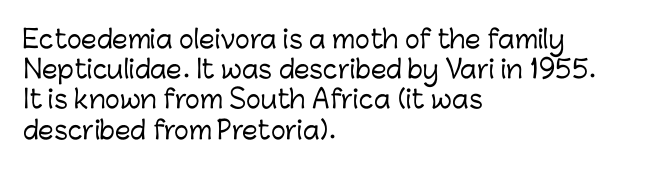
Q: Is the text italic (slanted)? A: No, it is upright.
Q: Is the text underlined? A: No.
Q: How is the paragraph aligned? A: Left-aligned.
Q: Is the spacing between letters normal or unusually wide? A: Normal.
